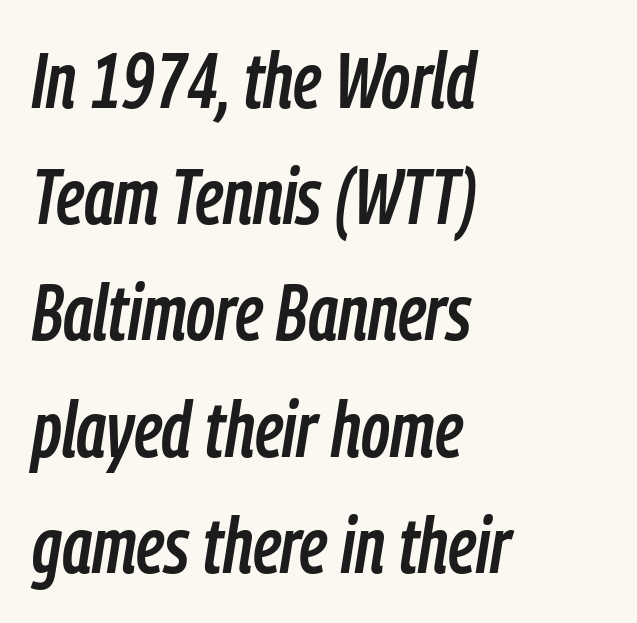
The image shows 78 px condensed type, italic (leaning right); set left-aligned, normal line spacing (1.49x), normal letter spacing, not underlined; low stroke contrast and a medium x-height.
